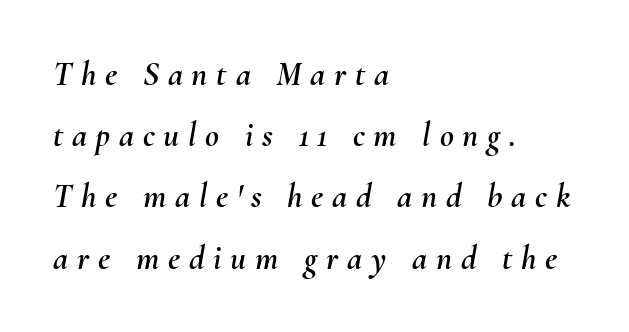
You could not count columns in this text — the font is proportionally spaced. These lines were composed using italics. Check under the words: just untouched page. Short note: letters widely spaced. Horizontal alignment here is leftward, the default for most running prose.
